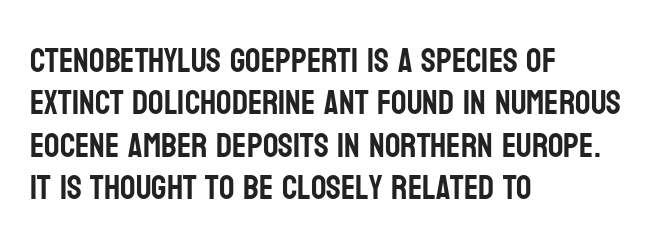
{"serif": "no", "italic": "no", "width": "condensed", "stroke_contrast": "low", "x_height": "large", "monospaced": "no", "underline": "no", "align": "left", "line_spacing": "normal", "line_spacing_ratio": 1.25, "letter_spacing": "normal", "letter_spacing_em": 0.0, "glyph_px": 34}
